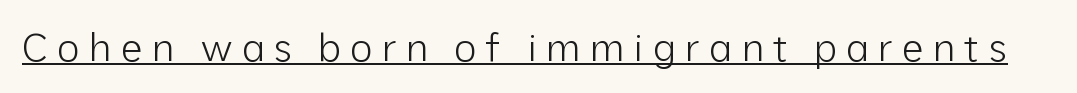
Q: Is the text bold? A: No.
Q: Is the text italic (slanted)? A: No, it is upright.
Q: Is the typeface a serif or a sans-serif typeface? A: Sans-serif.
Q: Is the text underlined? A: Yes.
Q: Is the spacing between letters normal or unusually wide? A: Unusually wide.
Q: Width (condensed, normal, or wide)? A: Normal.
Q: Stroke contrast? A: Low.
Q: x-height? A: Medium.
Q: Monospaced? A: No.
